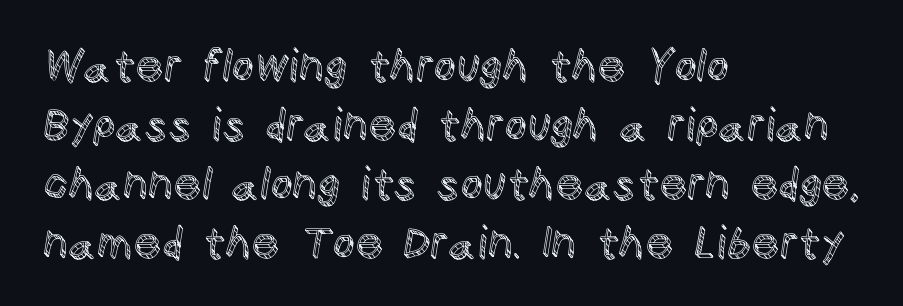
Q: Is the text italic (slanted)? A: Yes.
Q: Is the text underlined? A: No.
Q: How is the paragraph aligned? A: Left-aligned.
Q: Is the spacing between letters normal or unusually wide? A: Normal.
Q: Is the spacing between lines tight, normal or loose? A: Normal.
Q: Width (condensed, normal, or wide)? A: Normal.
Q: x-height? A: Large.
Q: Monospaced? A: No.
